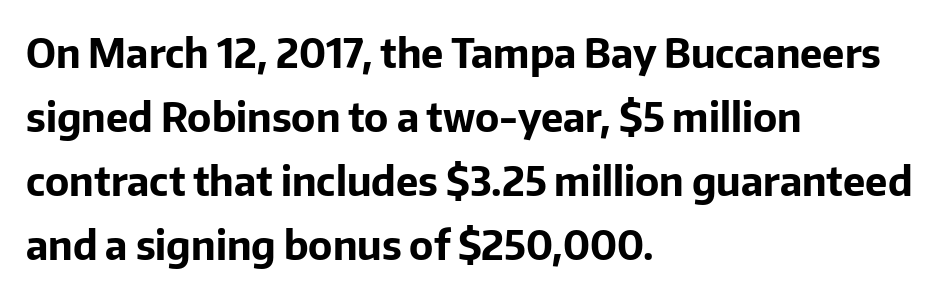
All the whitespace from short lines collects on the right. Tracking value appears to be zero — textbook default spacing. Heavy-handed strokes throughout: this text is bold. The letters stand upright; this is a roman face.
